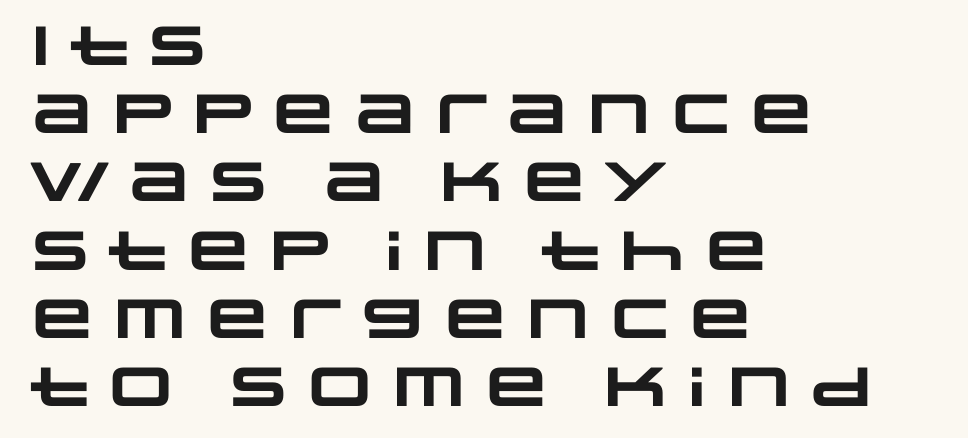
The image shows 55 px heavy, wide sans-serif type; set left-aligned, line spacing 1.24x, normal letter spacing, not underlined; low stroke contrast and a large x-height.
